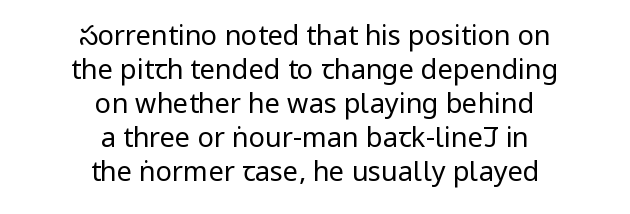
If you measured baseline to baseline, you'd find a middling distance. Notice how the stems are strictly vertical — no italics here. Notice how the passage keeps no hard edge, just a central spine. The letterforms sit at book weight or below. The rendering keeps characters at their native spacing.
